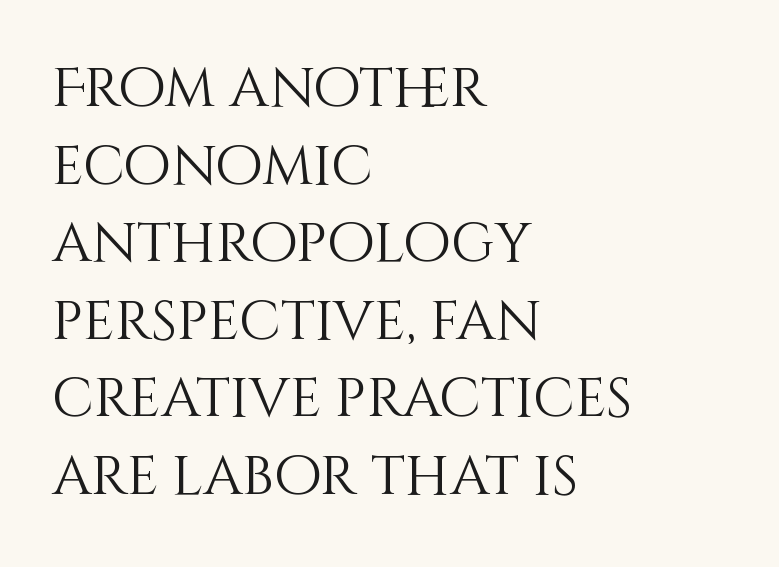
The passage shown stacks its lines at a standard gap. These lines are rendered in a variable-pitch font. Left-aligned paragraph, ragged on the right. The tracking reads as untouched default to a designer's eye.
